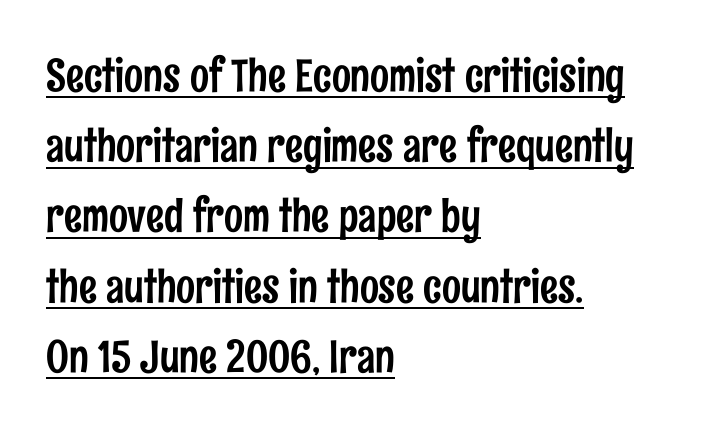
{"serif": "no", "italic": "no", "width": "condensed", "stroke_contrast": "low", "x_height": "medium", "monospaced": "no", "underline": "yes", "align": "left", "line_spacing": "normal", "line_spacing_ratio": 1.56, "letter_spacing": "normal", "letter_spacing_em": 0.0, "glyph_px": 45}
